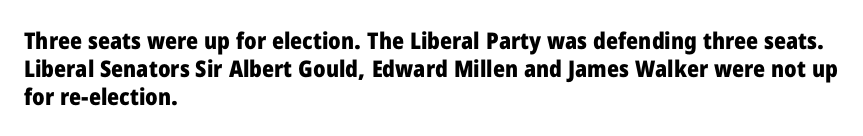
Short and long lines alike share a common starting point at left. Unlike italic type, these characters show no tilt at all. The passage shown is emphatically bold. The face used here is rendered with its standard letterfit. The space beneath each line is pristine and unruled.
